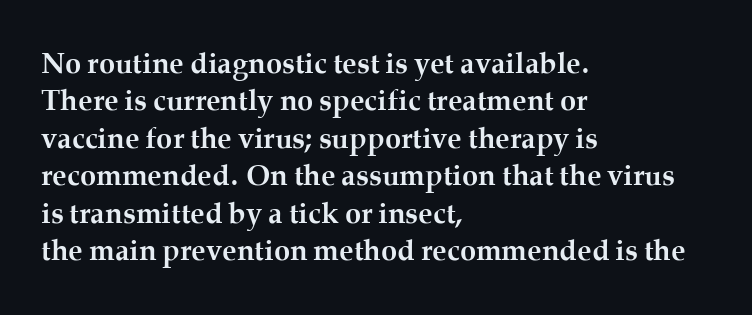
Ascenders rise straight up at ninety degrees. Each letter keeps its own natural width here, so spacing adapts to shape. The lines are quadded left. The glyphs have the mass of a bold cut. The face used here is rendered with its standard letterfit.
